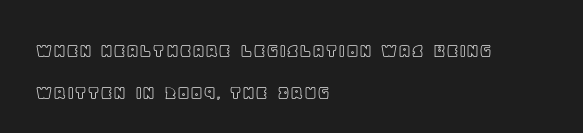
Casual observation: everything's shoved over to the left. One glance says open: line gaps are wider than usual. Inter-character spacing is left at the font's built-in metrics. Anything drawn beneath the words? Only blank space.
